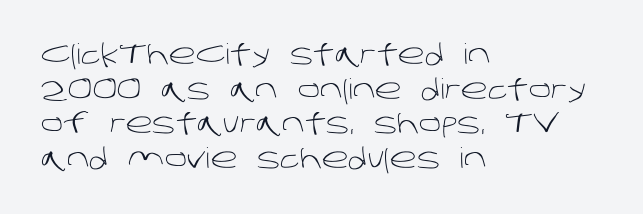
Q: Is the text bold? A: No.
Q: Is the typeface a serif or a sans-serif typeface? A: Sans-serif.
Q: Is the text underlined? A: No.
Q: How is the paragraph aligned? A: Left-aligned.
Q: Is the spacing between letters normal or unusually wide? A: Normal.
Q: Width (condensed, normal, or wide)? A: Normal.
Q: Stroke contrast? A: Low.
Q: x-height? A: Large.
Q: Monospaced? A: No.
